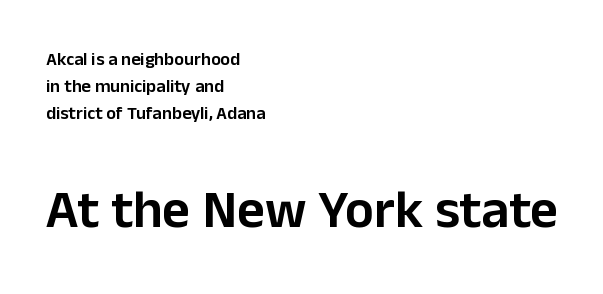
{"serif": "no", "italic": "no", "bold": "semi", "weight": "semibold", "width": "normal", "stroke_contrast": "low", "x_height": "medium", "monospaced": "no", "underline": "no", "align": "left", "line_spacing": "normal", "line_spacing_ratio": 1.51, "letter_spacing": "normal", "letter_spacing_em": 0.0, "larger_block": "second", "size_ratio": 3.0, "glyph_px": 54}
